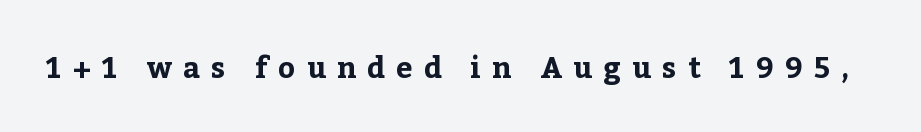
The image shows 29 px bold serif type, upright; set unusually wide letter spacing (+0.38 em), not underlined; low stroke contrast and a medium x-height.
